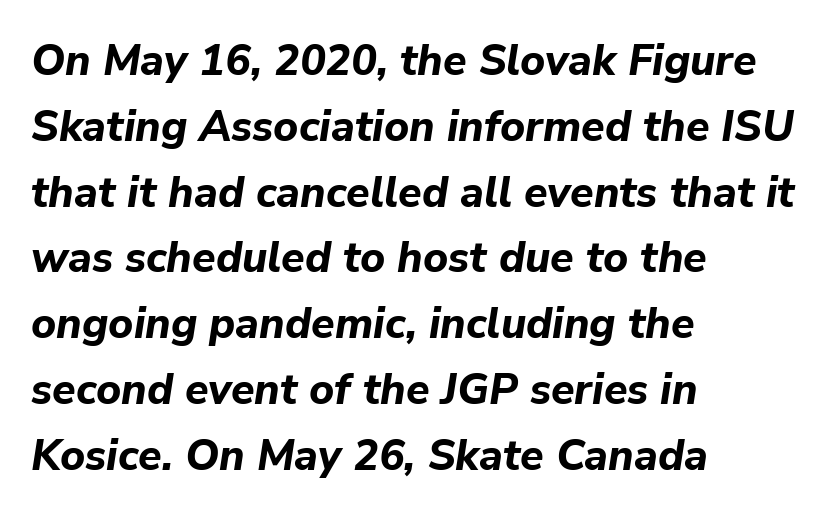
Q: Is the text bold? A: Yes.
Q: Is the text italic (slanted)? A: Yes, it leans right by about 9 degrees.
Q: Is the text underlined? A: No.
Q: How is the paragraph aligned? A: Left-aligned.
Q: Is the spacing between letters normal or unusually wide? A: Normal.
Q: Is the spacing between lines tight, normal or loose? A: Normal.
Q: Width (condensed, normal, or wide)? A: Normal.
Q: Stroke contrast? A: Low.
Q: x-height? A: Medium.
Q: Monospaced? A: No.
